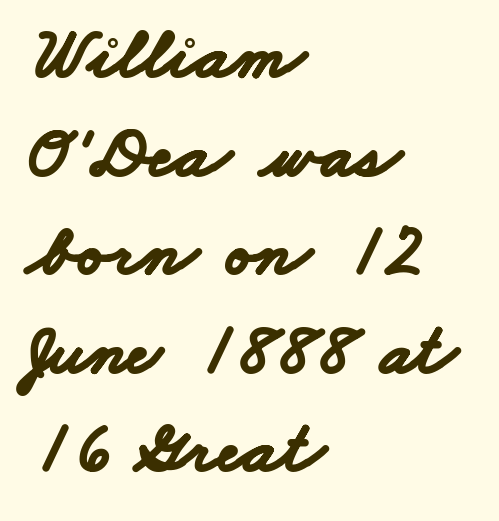
{"serif": "no", "bold": "yes", "weight": "bold", "width": "wide", "stroke_contrast": "low", "x_height": "small", "monospaced": "no", "underline": "no", "align": "left", "line_spacing": "normal", "line_spacing_ratio": 1.35, "letter_spacing": "normal", "letter_spacing_em": 0.0, "glyph_px": 73}
